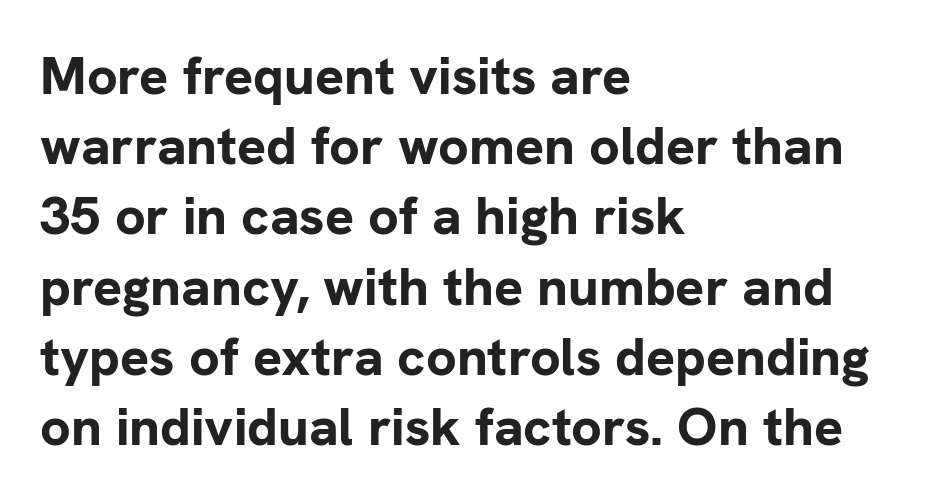
Q: Is the text bold? A: Yes.
Q: Is the text italic (slanted)? A: No, it is upright.
Q: Is the typeface a serif or a sans-serif typeface? A: Sans-serif.
Q: Is the text underlined? A: No.
Q: How is the paragraph aligned? A: Left-aligned.
Q: Is the spacing between letters normal or unusually wide? A: Normal.
Q: Is the spacing between lines tight, normal or loose? A: Normal.
Q: Width (condensed, normal, or wide)? A: Normal.
Q: Stroke contrast? A: Low.
Q: x-height? A: Medium.
Q: Monospaced? A: No.
